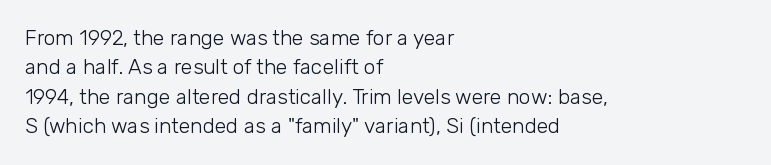
The image shows 21 px text type, upright; set left-aligned, normal line spacing (1.4x), normal letter spacing, not underlined.
